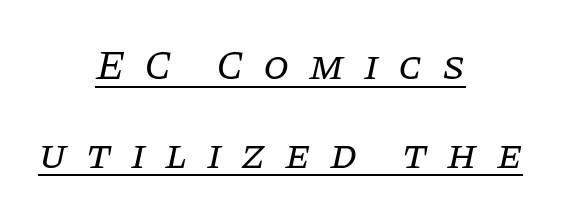
Q: Is the text bold? A: No.
Q: Is the text italic (slanted)? A: Yes, it leans right by about 11 degrees.
Q: Is the typeface a serif or a sans-serif typeface? A: Serif.
Q: Is the text underlined? A: Yes.
Q: How is the paragraph aligned? A: Centered.
Q: Is the spacing between letters normal or unusually wide? A: Unusually wide.
Q: Is the spacing between lines tight, normal or loose? A: Loose.
Q: Width (condensed, normal, or wide)? A: Normal.
Q: Stroke contrast? A: Low.
Q: x-height? A: Large.
Q: Monospaced? A: No.
